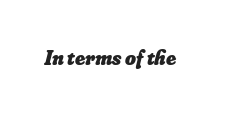
The image shows 21 px bold type, italic (leaning right); set normal letter spacing, not underlined.
